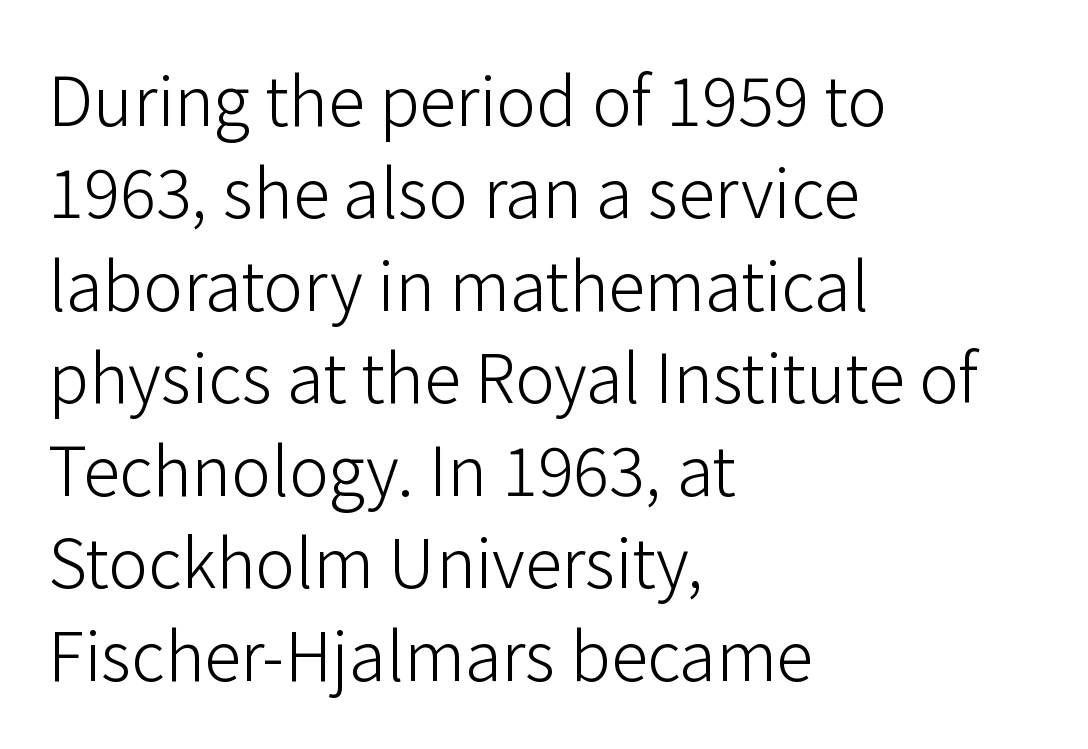
The face used here is proportionally spaced, like ordinary book or web type. This is roman type, the default non-slanted kind. Typeset ragged right — the left edge is the straight one. Stroke mass is kept to a normal reading level or below. This rendering employs a face without finishing strokes, i.e., a sans-serif.
